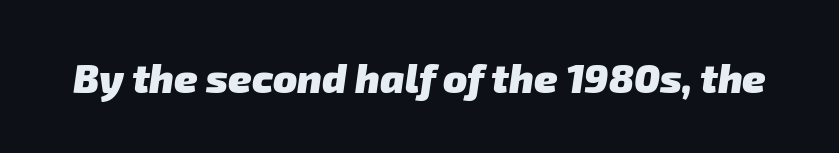
The image shows 40 px heavy sans-serif type; set normal letter spacing, not underlined; low stroke contrast and a medium x-height.
